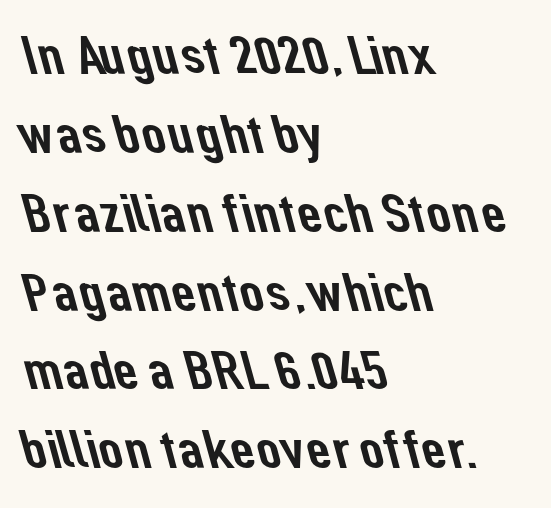
Q: Is the typeface a serif or a sans-serif typeface? A: Sans-serif.
Q: Is the text underlined? A: No.
Q: How is the paragraph aligned? A: Left-aligned.
Q: Is the spacing between letters normal or unusually wide? A: Normal.
Q: Is the spacing between lines tight, normal or loose? A: Normal.
Q: Width (condensed, normal, or wide)? A: Normal.
Q: Stroke contrast? A: Low.
Q: x-height? A: Medium.
Q: Monospaced? A: No.
